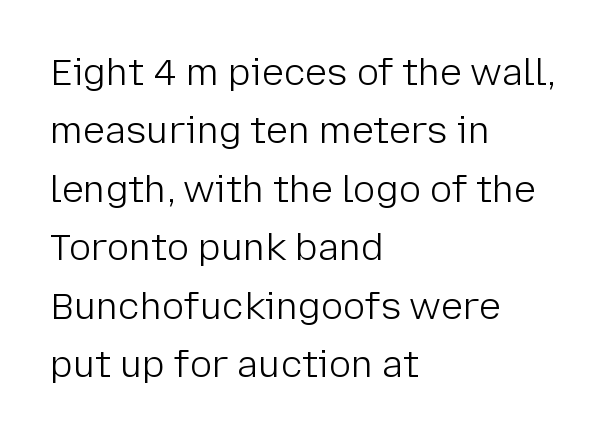
The face used here is proportionally spaced, like ordinary book or web type. Stems and bowls with no extra thickness — not bold. Unmarked baselines from the first word to the last. A normal amount of white space separates one row of letters from the next.
